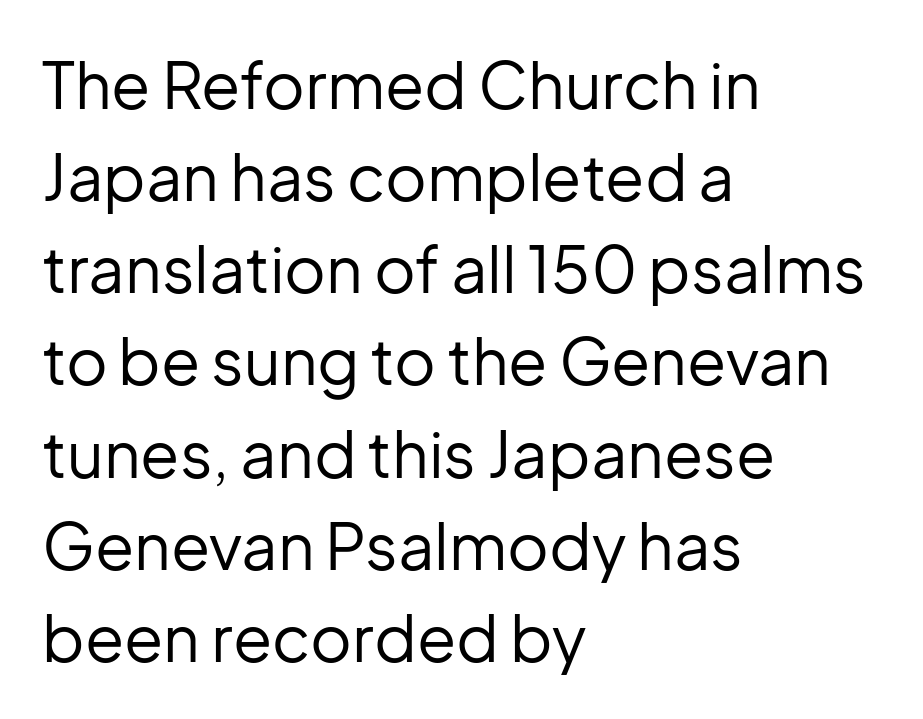
The image shows 64 px regular-weight sans-serif type, upright; set left-aligned, normal line spacing (1.44x), normal letter spacing, not underlined; low stroke contrast and a medium x-height.
